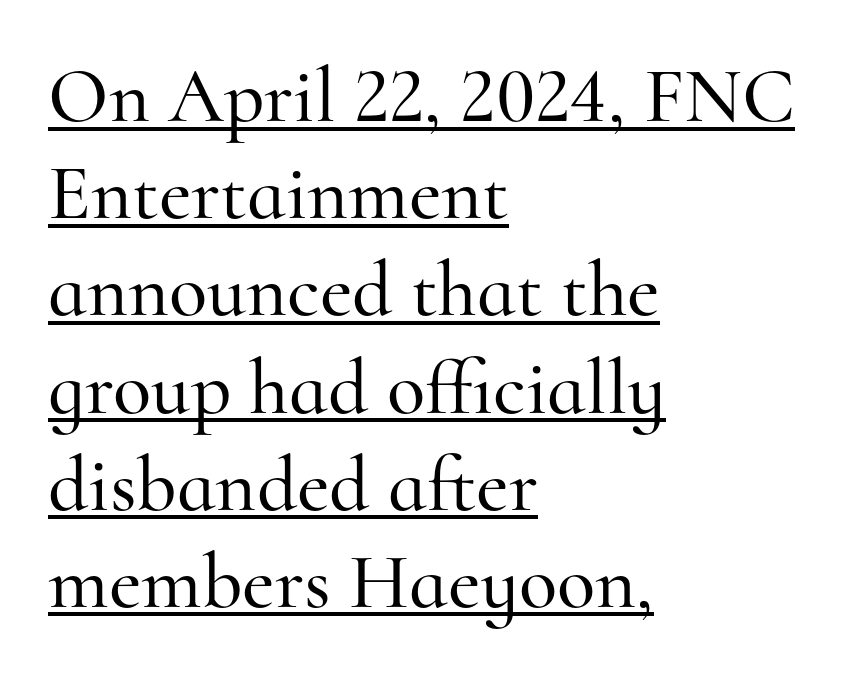
{"serif": "yes", "italic": "no", "width": "normal", "stroke_contrast": "high", "x_height": "small", "monospaced": "no", "underline": "yes", "align": "left", "line_spacing_ratio": 1.23, "letter_spacing": "normal", "letter_spacing_em": 0.0, "glyph_px": 79}
